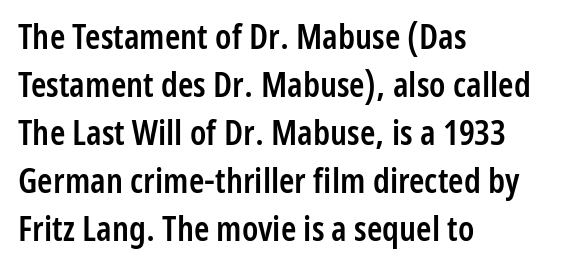
Q: Is the text bold? A: Semi-bold.
Q: Is the text italic (slanted)? A: No, it is upright.
Q: Is the typeface a serif or a sans-serif typeface? A: Sans-serif.
Q: Is the text underlined? A: No.
Q: How is the paragraph aligned? A: Left-aligned.
Q: Is the spacing between letters normal or unusually wide? A: Normal.
Q: Is the spacing between lines tight, normal or loose? A: Normal.
Q: Width (condensed, normal, or wide)? A: Condensed.
Q: Stroke contrast? A: Low.
Q: x-height? A: Medium.
Q: Monospaced? A: No.
